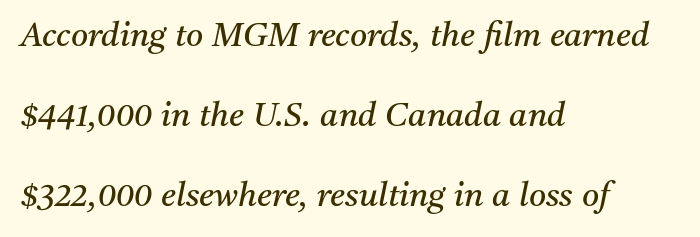
What kind of face is this? One with serifs. Only glyphs here, with clear space below each row. Spacing verdict: proportional, widths tailored to each character. The characters are drawn with everyday or finer stroke widths. Default kerning and tracking; the words read as compact shapes.
